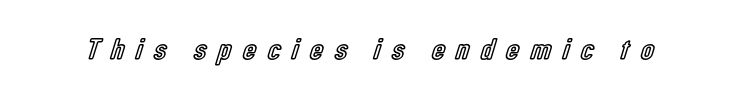
{"width": "condensed", "x_height": "medium", "monospaced": "no", "underline": "no", "letter_spacing": "wide", "letter_spacing_em": 0.39, "glyph_px": 30}
